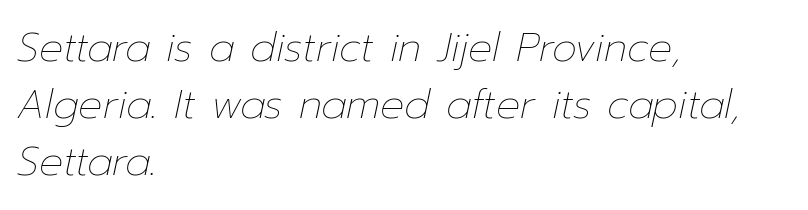
{"italic": "yes", "lean": "right", "slant_degrees": 12, "bold": "no", "weight": "thin", "width": "normal", "stroke_contrast": "low", "x_height": "medium", "monospaced": "no", "underline": "no", "align": "left", "line_spacing": "normal", "line_spacing_ratio": 1.43, "letter_spacing": "normal", "letter_spacing_em": 0.0, "glyph_px": 40}
